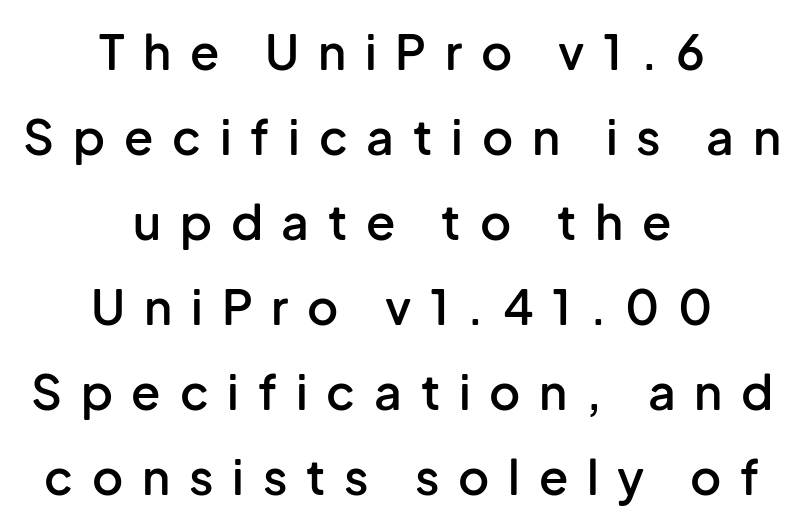
Q: Is the text bold? A: Semi-bold.
Q: Is the text italic (slanted)? A: No, it is upright.
Q: Is the typeface a serif or a sans-serif typeface? A: Sans-serif.
Q: Is the text underlined? A: No.
Q: How is the paragraph aligned? A: Centered.
Q: Is the spacing between letters normal or unusually wide? A: Unusually wide.
Q: Width (condensed, normal, or wide)? A: Normal.
Q: Stroke contrast? A: Low.
Q: x-height? A: Medium.
Q: Monospaced? A: No.
